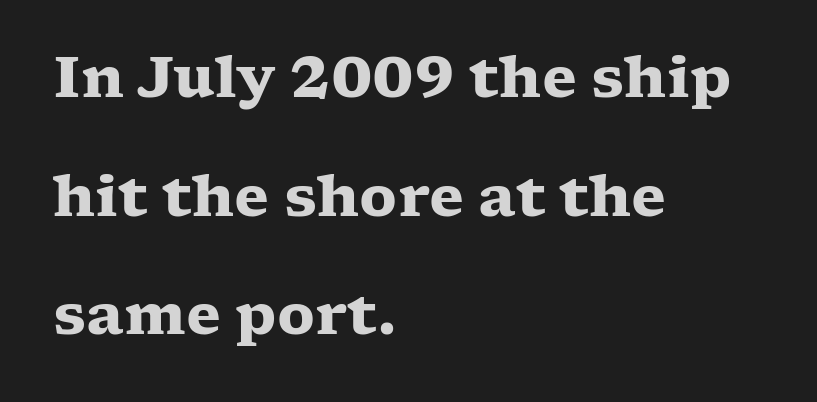
Q: Is the text bold? A: Yes.
Q: Is the text italic (slanted)? A: No, it is upright.
Q: Is the typeface a serif or a sans-serif typeface? A: Serif.
Q: Is the text underlined? A: No.
Q: How is the paragraph aligned? A: Left-aligned.
Q: Is the spacing between letters normal or unusually wide? A: Normal.
Q: Is the spacing between lines tight, normal or loose? A: Loose.
Q: Width (condensed, normal, or wide)? A: Wide.
Q: Stroke contrast? A: Low.
Q: x-height? A: Medium.
Q: Monospaced? A: No.
